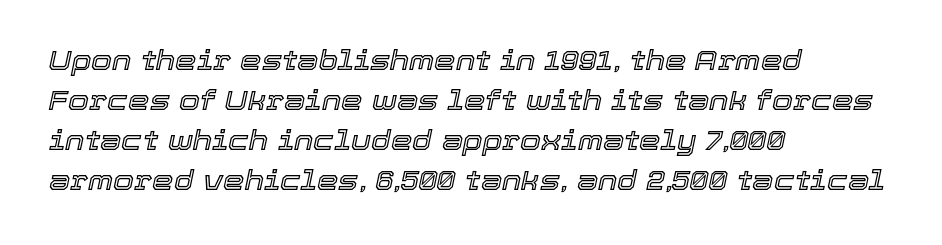
The image shows 27 px text type, italic (leaning right); set left-aligned, normal line spacing (1.48x), normal letter spacing, not underlined.
